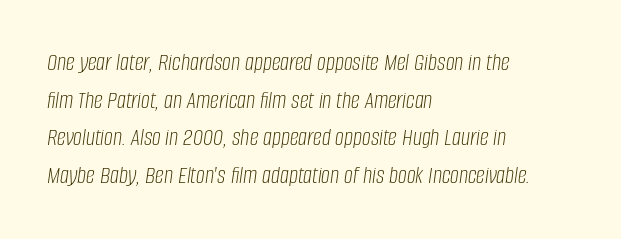
Q: Is the text bold? A: No.
Q: Is the text italic (slanted)? A: Yes, it leans right by about 8 degrees.
Q: Is the text underlined? A: No.
Q: How is the paragraph aligned? A: Left-aligned.
Q: Is the spacing between letters normal or unusually wide? A: Normal.
Q: Is the spacing between lines tight, normal or loose? A: Normal.
